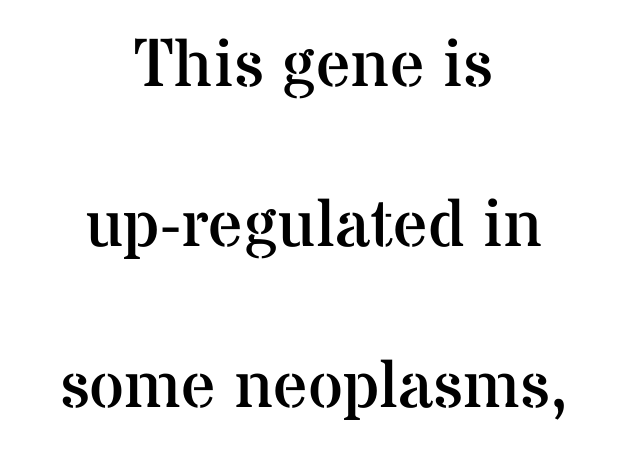
{"serif": "yes", "italic": "no", "bold": "no", "weight": "regular", "width": "normal", "stroke_contrast": "medium", "x_height": "medium", "monospaced": "no", "underline": "no", "align": "center", "line_spacing": "loose", "line_spacing_ratio": 2.36, "letter_spacing": "normal", "letter_spacing_em": 0.0, "glyph_px": 68}
